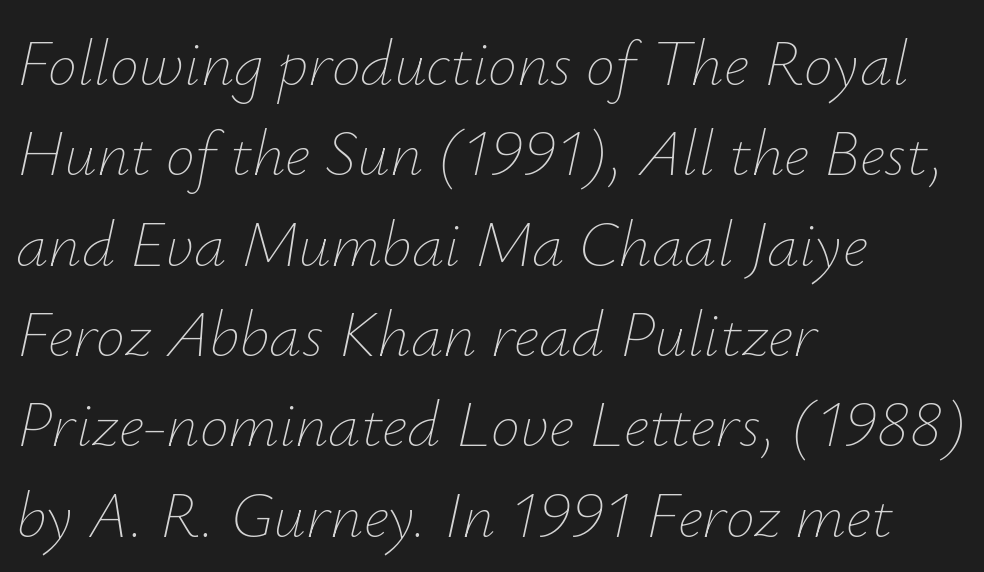
Unbolded letterforms with no extra heft. Observe the ordinary spacing: letters are neighbours, not strangers. Just letters on the line, the space beneath them empty. Every character sits at an angle, as italics do. Quick note: interline space is typical.
